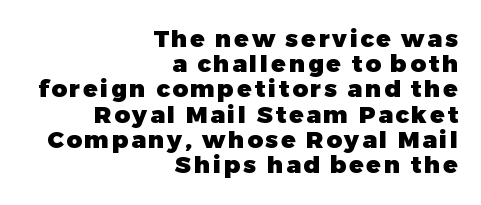
The image shows 24 px bold type, upright; set right-aligned, tight line spacing (1.05x), not underlined.
